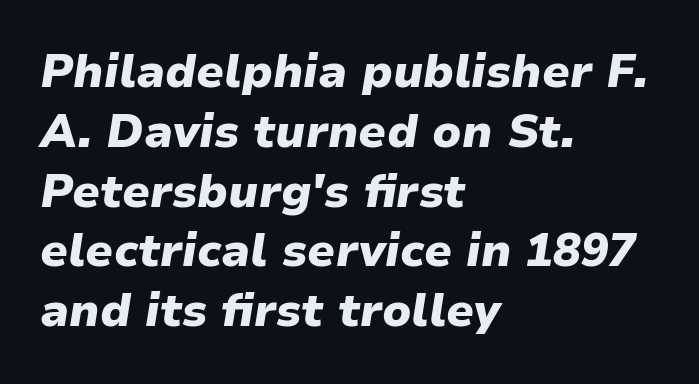
You could not count columns in this text — the font is proportionally spaced. Honestly, the letter spacing is just normal — you wouldn't notice it. The line-height multiplier appears to be the usual default. Underlining? Definitely not there.
